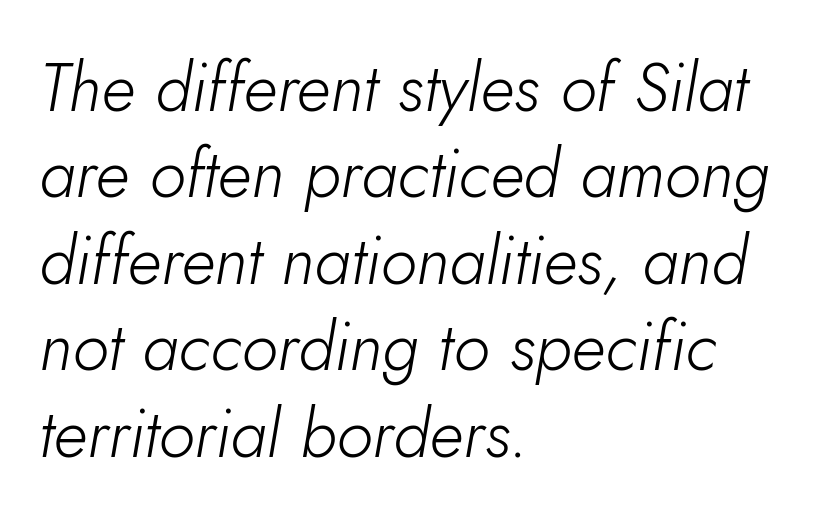
{"italic": "yes", "lean": "right", "slant_degrees": 10, "bold": "no", "weight": "light", "width": "normal", "stroke_contrast": "low", "x_height": "small", "monospaced": "no", "underline": "no", "align": "left", "line_spacing": "normal", "line_spacing_ratio": 1.29, "letter_spacing": "normal", "letter_spacing_em": 0.0, "glyph_px": 67}
